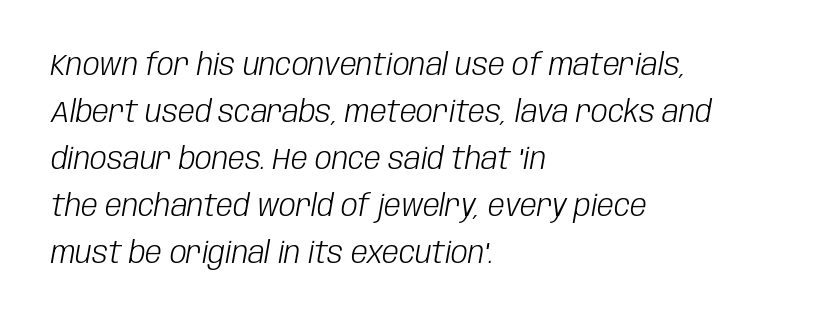
{"italic": "yes", "lean": "right", "slant_degrees": 10, "bold": "no", "weight": "light", "width": "condensed", "stroke_contrast": "low", "x_height": "large", "monospaced": "no", "underline": "no", "align": "left", "line_spacing": "normal", "line_spacing_ratio": 1.57, "letter_spacing": "normal", "letter_spacing_em": 0.0, "glyph_px": 30}
